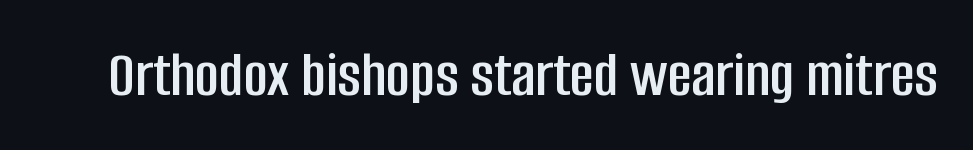
The image shows 66 px condensed sans-serif type, upright; set normal letter spacing, not underlined; low stroke contrast and a large x-height.
